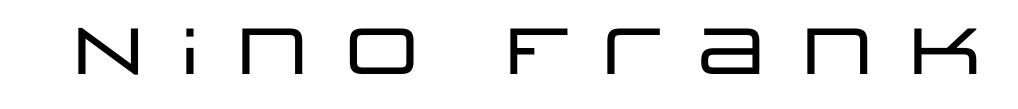
Only glyphs here, with clear space below each row. Vertical strokes here are truly vertical. The passage shown is typed in a proportional face where columns would drift. What kind of face is this? One without serifs — a sans.
